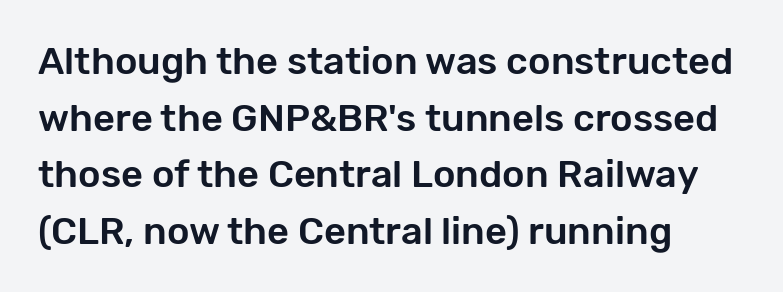
Inter-character spacing is left at the font's built-in metrics. The designer went with a sans here, leaving each stem footless. Is the block centered? No — it sits flush against the left margin. Italic: no, the glyphs are upright roman.
